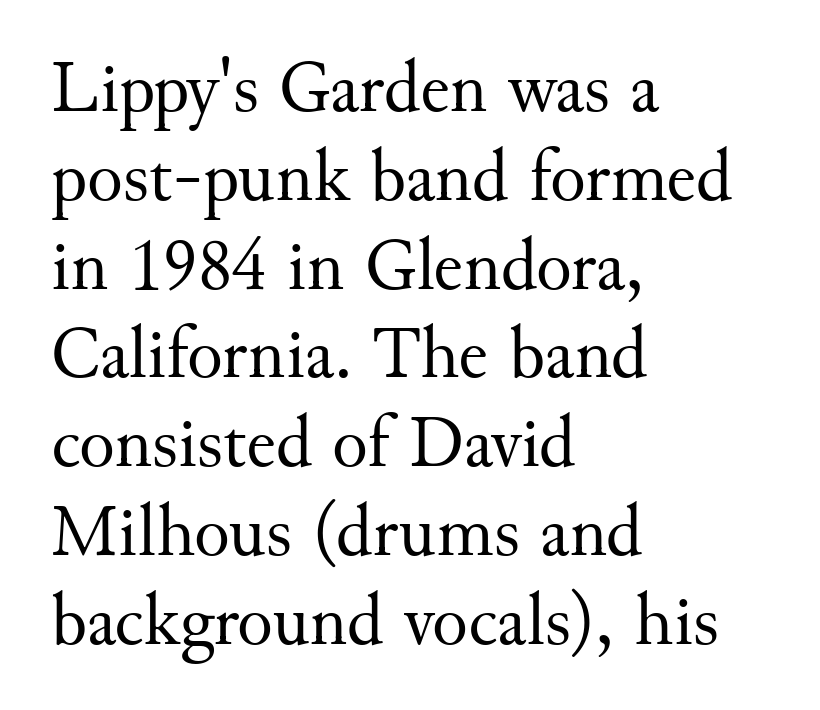
{"serif": "yes", "italic": "no", "bold": "no", "weight": "regular", "width": "normal", "stroke_contrast": "medium", "x_height": "small", "monospaced": "no", "underline": "no", "align": "left", "line_spacing_ratio": 1.2, "letter_spacing": "normal", "letter_spacing_em": 0.0, "glyph_px": 74}
